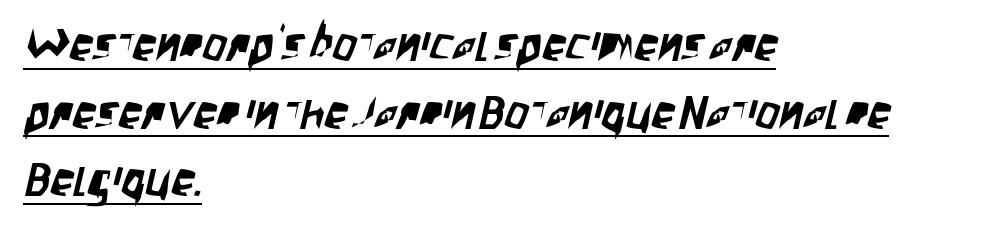
The image shows 47 px condensed sans-serif type; set left-aligned, normal line spacing (1.44x), normal letter spacing, underlined; low stroke contrast and a large x-height.
